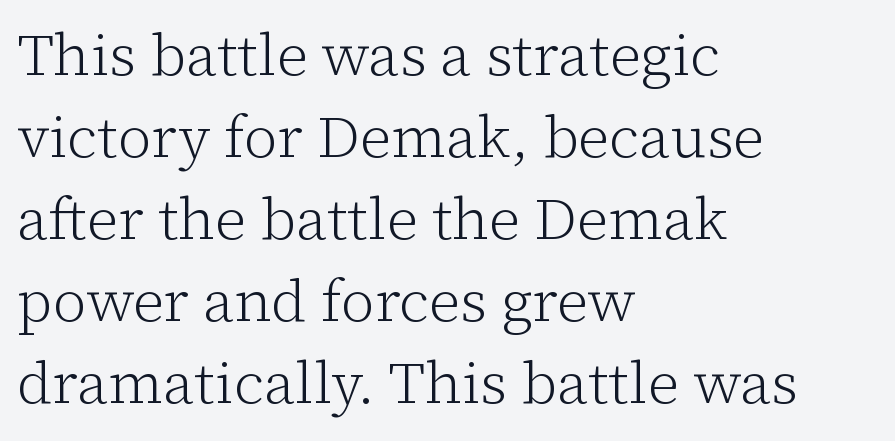
Q: Is the text bold? A: No.
Q: Is the text italic (slanted)? A: No, it is upright.
Q: Is the typeface a serif or a sans-serif typeface? A: Serif.
Q: Is the text underlined? A: No.
Q: How is the paragraph aligned? A: Left-aligned.
Q: Is the spacing between letters normal or unusually wide? A: Normal.
Q: Is the spacing between lines tight, normal or loose? A: Normal.
Q: Width (condensed, normal, or wide)? A: Normal.
Q: Stroke contrast? A: Low.
Q: x-height? A: Medium.
Q: Monospaced? A: No.
